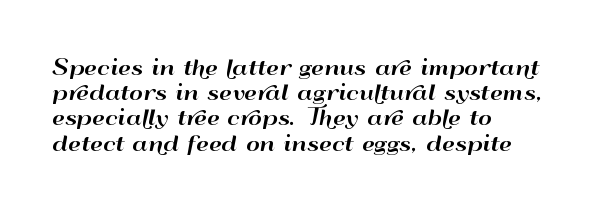
{"underline": "no", "align": "left", "line_spacing_ratio": 1.2, "letter_spacing": "normal", "letter_spacing_em": 0.0, "glyph_px": 21}
